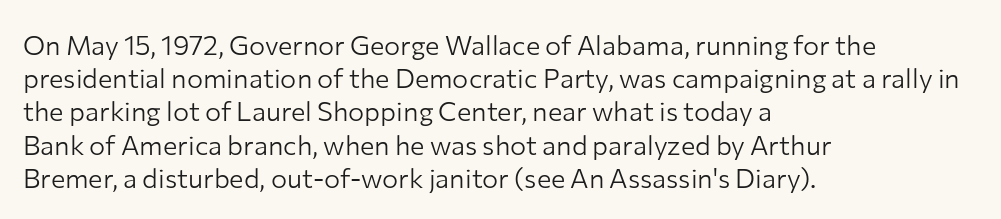
The image shows 27 px text type, upright; set left-aligned, line spacing 1.23x, normal letter spacing, not underlined.
